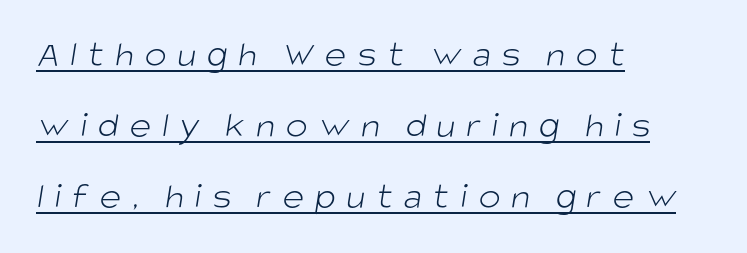
Q: Is the text bold? A: No.
Q: Is the typeface a serif or a sans-serif typeface? A: Sans-serif.
Q: Is the text underlined? A: Yes.
Q: How is the paragraph aligned? A: Left-aligned.
Q: Is the spacing between letters normal or unusually wide? A: Unusually wide.
Q: Is the spacing between lines tight, normal or loose? A: Loose.
Q: Width (condensed, normal, or wide)? A: Normal.
Q: Stroke contrast? A: Low.
Q: x-height? A: Large.
Q: Monospaced? A: No.
